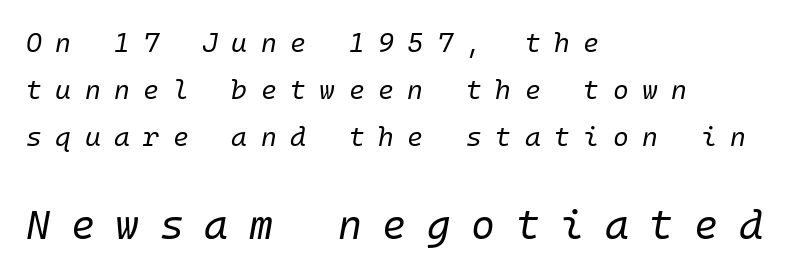
Is the stroke heavy? The answer is a plain regular-or-lighter. These lines are set flush left with a ragged right edge. Check under the words: just untouched page. You get the small type first, then a jump to larger type. Slant detected: the letters are inclined.
